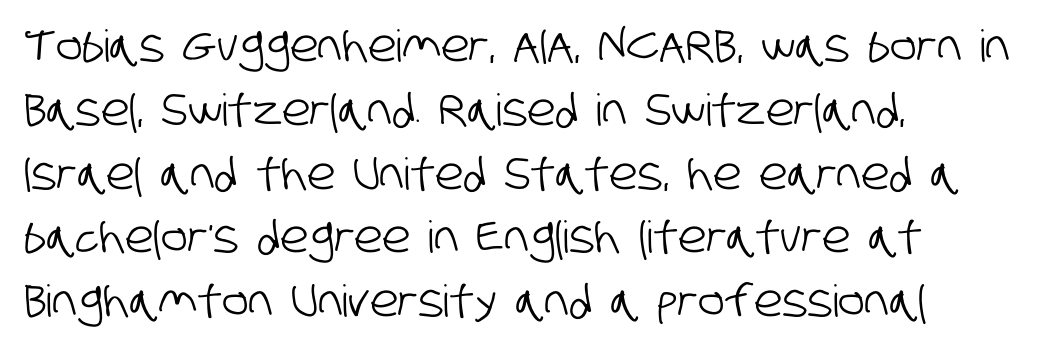
{"serif": "no", "width": "condensed", "stroke_contrast": "low", "x_height": "large", "monospaced": "no", "underline": "no", "align": "left", "line_spacing": "normal", "line_spacing_ratio": 1.45, "letter_spacing": "normal", "letter_spacing_em": 0.0, "glyph_px": 44}
